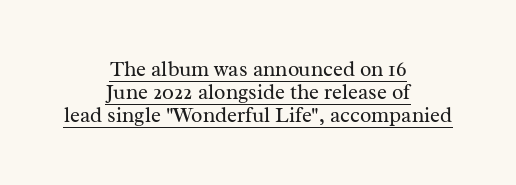
Q: Is the text bold? A: No.
Q: Is the text italic (slanted)? A: No, it is upright.
Q: Is the text underlined? A: Yes.
Q: How is the paragraph aligned? A: Centered.
Q: Is the spacing between letters normal or unusually wide? A: Normal.
Q: Is the spacing between lines tight, normal or loose? A: Tight.
